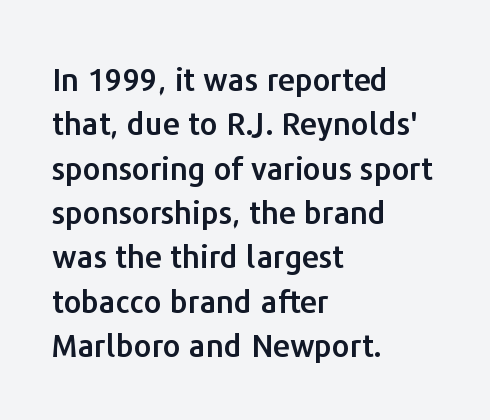
The image shows 31 px sans-serif type, upright; set left-aligned, normal line spacing (1.43x), normal letter spacing, not underlined; low stroke contrast and a medium x-height.
